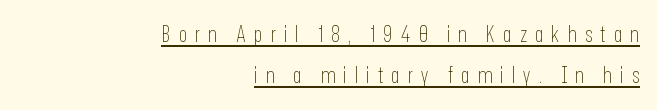
{"italic": "no", "bold": "no", "underline": "yes", "align": "right", "line_spacing_ratio": 1.88, "letter_spacing": "wide", "letter_spacing_em": 0.37, "glyph_px": 22}
